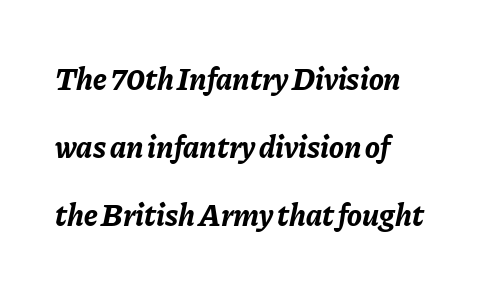
The image shows 31 px bold type, italic (leaning right); set left-aligned, loose line spacing (2.19x), normal letter spacing, not underlined; low stroke contrast and a medium x-height.
